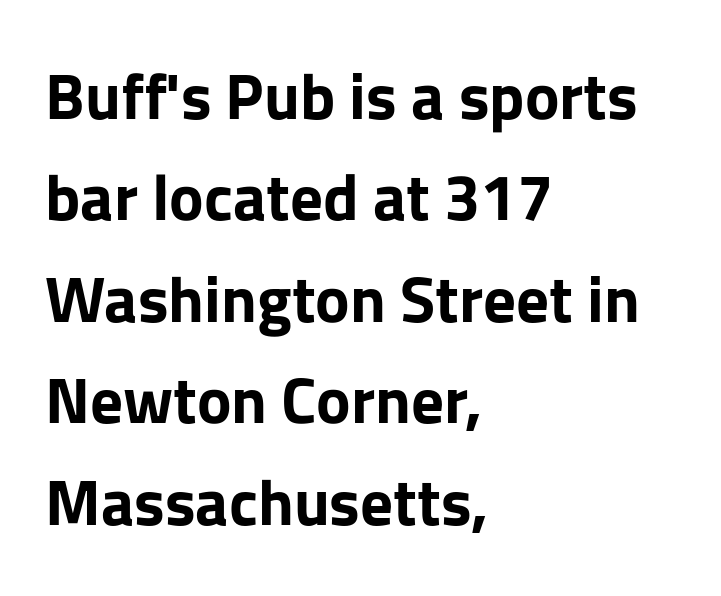
{"serif": "no", "italic": "no", "bold": "yes", "weight": "bold", "width": "normal", "stroke_contrast": "low", "x_height": "medium", "monospaced": "no", "underline": "no", "align": "left", "line_spacing": "normal", "line_spacing_ratio": 1.56, "letter_spacing": "normal", "letter_spacing_em": 0.0, "glyph_px": 65}
